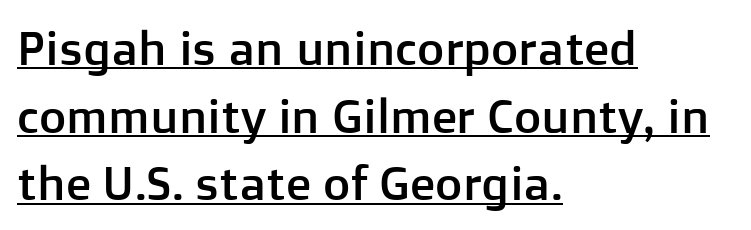
{"serif": "no", "italic": "no", "width": "normal", "stroke_contrast": "low", "x_height": "medium", "monospaced": "no", "underline": "yes", "align": "left", "line_spacing": "normal", "line_spacing_ratio": 1.44, "letter_spacing": "normal", "letter_spacing_em": 0.0, "glyph_px": 47}
